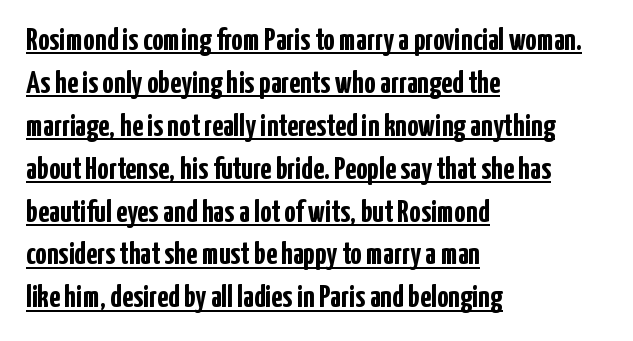
Q: Is the text bold? A: Yes.
Q: Is the text italic (slanted)? A: No, it is upright.
Q: Is the typeface a serif or a sans-serif typeface? A: Sans-serif.
Q: Is the text underlined? A: Yes.
Q: How is the paragraph aligned? A: Left-aligned.
Q: Is the spacing between letters normal or unusually wide? A: Normal.
Q: Is the spacing between lines tight, normal or loose? A: Normal.
Q: Width (condensed, normal, or wide)? A: Condensed.
Q: Stroke contrast? A: Low.
Q: x-height? A: Medium.
Q: Monospaced? A: No.
